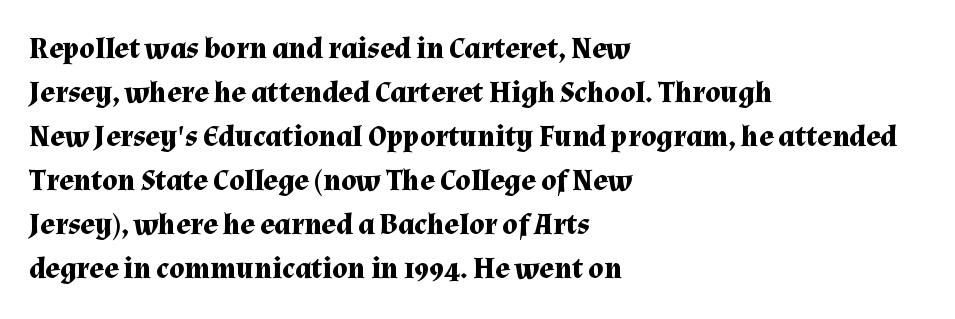
Letter spacing: default. Just letters on the line, the space beneath them empty. If you drew a line through each stem, it would be perfectly vertical. These words are printed bold, with thick strokes throughout.
